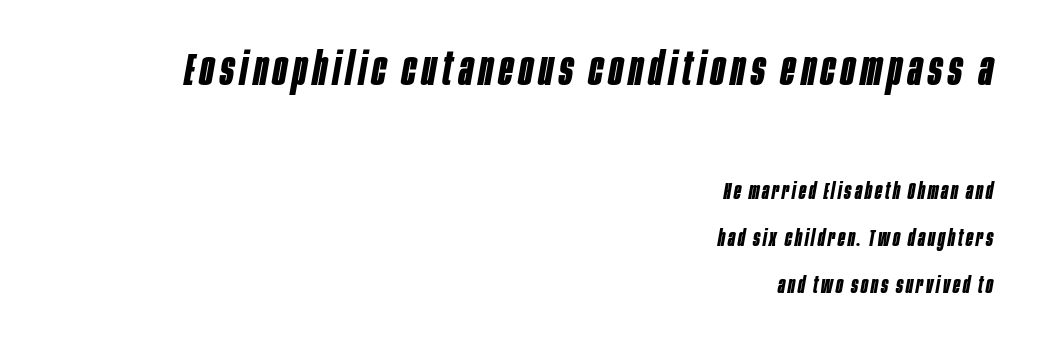
The image shows 46 px bold, condensed type, italic (leaning right); set right-aligned, loose line spacing (2.06x), not underlined; the first (top) block is 2.0x larger; low stroke contrast and a large x-height.
